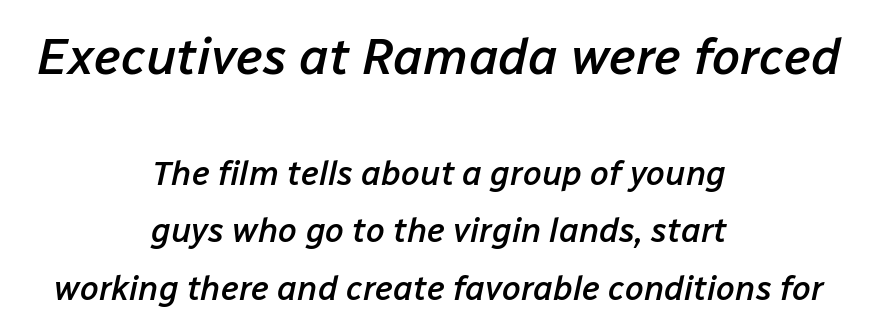
{"italic": "yes", "lean": "right", "slant_degrees": 12, "bold": "semi", "weight": "semibold", "width": "normal", "stroke_contrast": "low", "x_height": "medium", "monospaced": "no", "underline": "no", "align": "center", "line_spacing": "normal", "line_spacing_ratio": 1.69, "letter_spacing": "normal", "letter_spacing_em": 0.0, "larger_block": "first", "size_ratio": 1.5, "glyph_px": 51}
